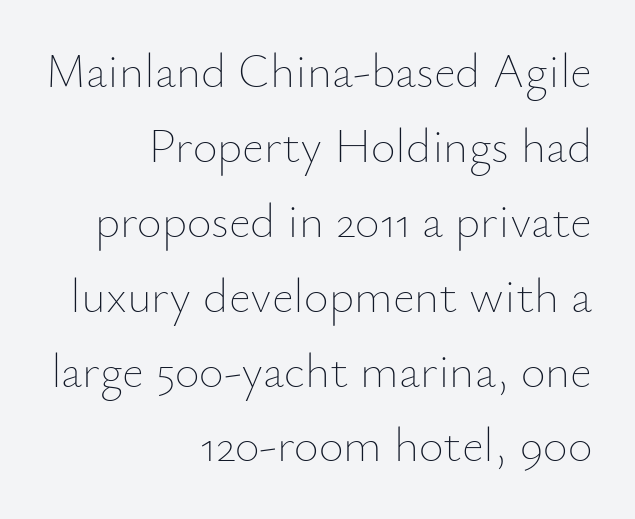
The image shows 48 px thin type, upright; set right-aligned, normal line spacing (1.56x), normal letter spacing, not underlined; low stroke contrast and a small x-height.
